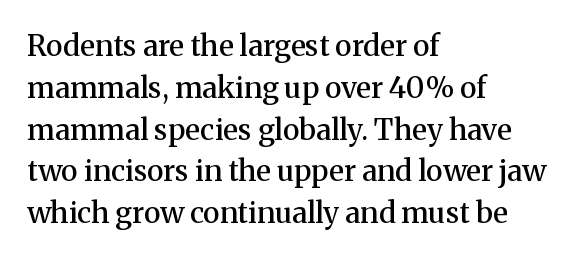
The image shows 29 px semibold serif type, upright; set left-aligned, normal line spacing (1.44x), normal letter spacing, not underlined; medium stroke contrast and a medium x-height.
